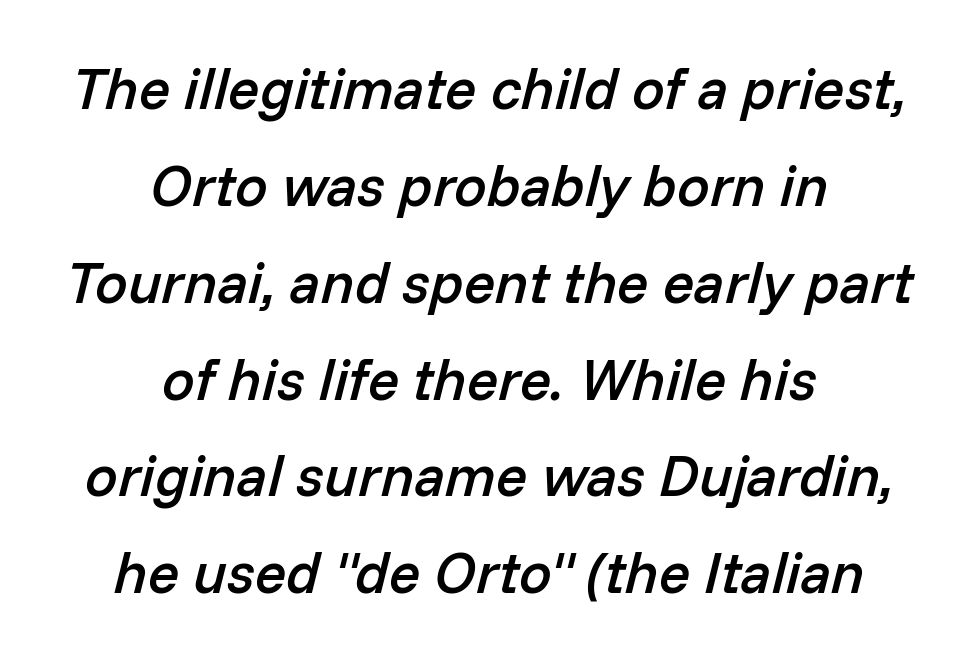
Q: Is the text bold? A: Semi-bold.
Q: Is the text italic (slanted)? A: Yes, it leans right by about 14 degrees.
Q: Is the text underlined? A: No.
Q: How is the paragraph aligned? A: Centered.
Q: Is the spacing between letters normal or unusually wide? A: Normal.
Q: Is the spacing between lines tight, normal or loose? A: Normal.
Q: Width (condensed, normal, or wide)? A: Normal.
Q: Stroke contrast? A: Low.
Q: x-height? A: Medium.
Q: Monospaced? A: No.
